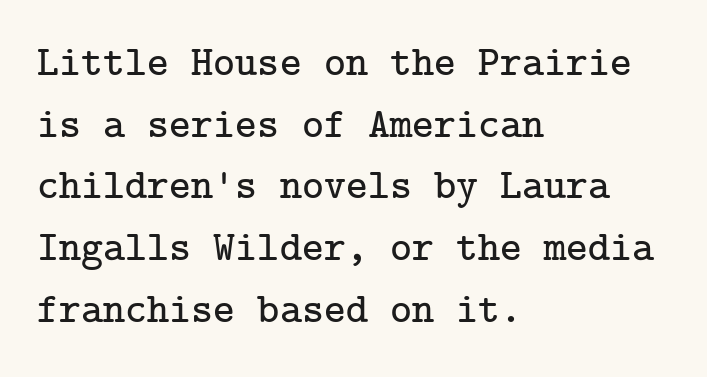
Q: Is the text italic (slanted)? A: No, it is upright.
Q: Is the typeface a serif or a sans-serif typeface? A: Serif.
Q: Is the text underlined? A: No.
Q: How is the paragraph aligned? A: Left-aligned.
Q: Is the spacing between letters normal or unusually wide? A: Normal.
Q: Is the spacing between lines tight, normal or loose? A: Normal.
Q: Width (condensed, normal, or wide)? A: Normal.
Q: Stroke contrast? A: Low.
Q: x-height? A: Medium.
